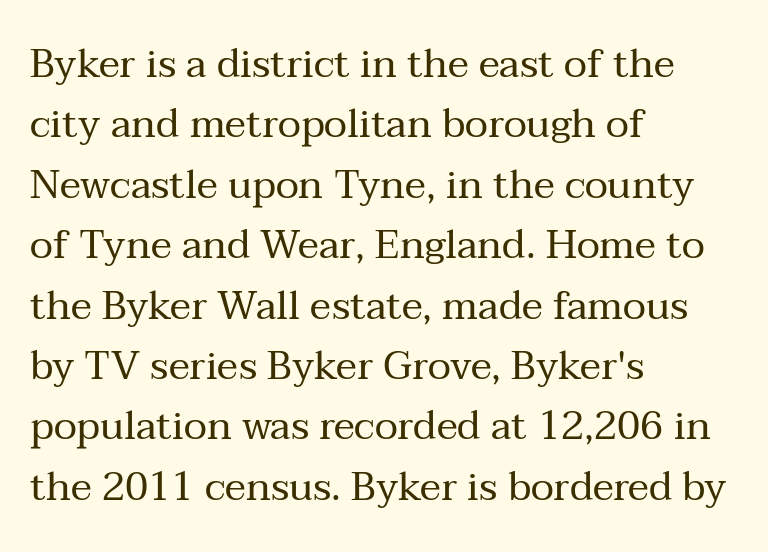
The image shows 40 px regular-weight serif type, upright; set left-aligned, normal line spacing (1.51x), normal letter spacing, not underlined; medium stroke contrast and a medium x-height.
